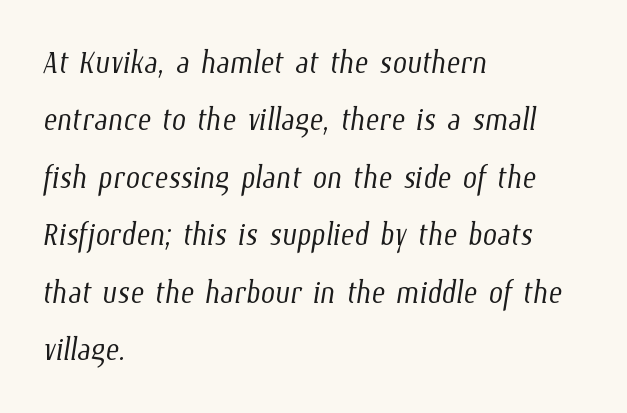
{"bold": "no", "weight": "light", "width": "condensed", "stroke_contrast": "low", "x_height": "medium", "monospaced": "no", "underline": "no", "align": "left", "line_spacing": "normal", "line_spacing_ratio": 1.4, "letter_spacing": "normal", "letter_spacing_em": 0.0, "glyph_px": 41}
